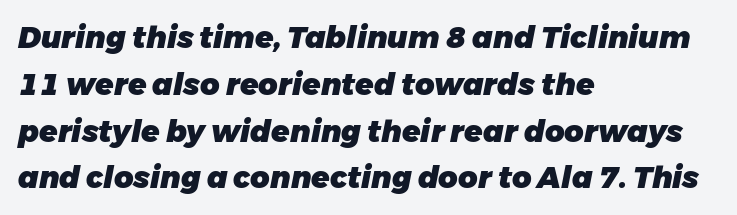
The image shows 30 px heavy type, italic (leaning right); set left-aligned, normal line spacing (1.56x), normal letter spacing, not underlined; low stroke contrast and a medium x-height.
